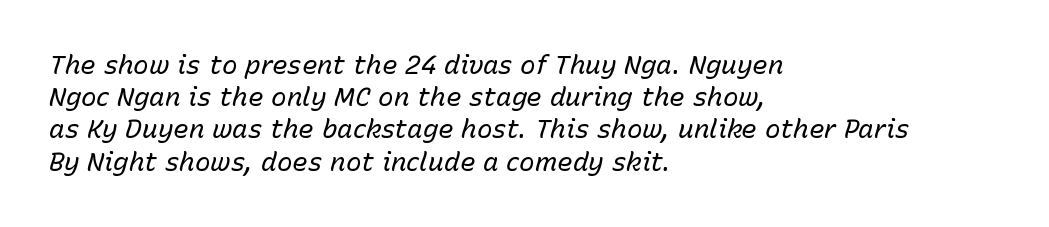
Q: Is the text bold? A: No.
Q: Is the text italic (slanted)? A: Yes, it leans right by about 15 degrees.
Q: Is the text underlined? A: No.
Q: How is the paragraph aligned? A: Left-aligned.
Q: Is the spacing between letters normal or unusually wide? A: Normal.
